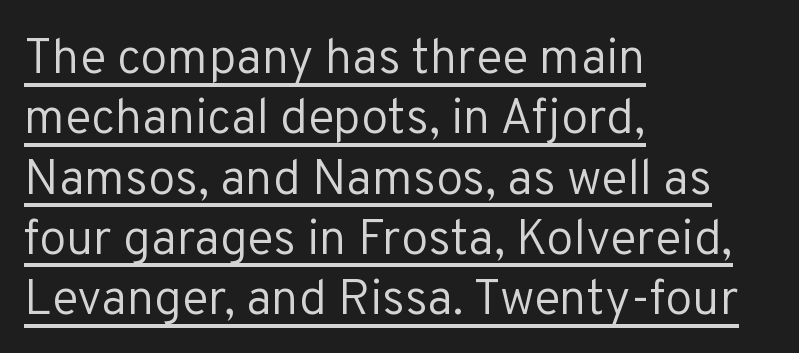
Q: Is the text bold? A: No.
Q: Is the text italic (slanted)? A: No, it is upright.
Q: Is the typeface a serif or a sans-serif typeface? A: Sans-serif.
Q: Is the text underlined? A: Yes.
Q: How is the paragraph aligned? A: Left-aligned.
Q: Is the spacing between letters normal or unusually wide? A: Normal.
Q: Width (condensed, normal, or wide)? A: Normal.
Q: Stroke contrast? A: Low.
Q: x-height? A: Medium.
Q: Monospaced? A: No.
